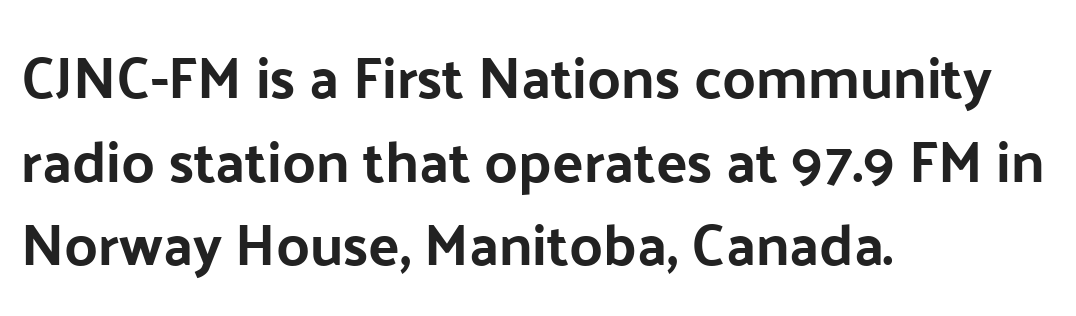
The image shows 58 px sans-serif type, upright; set left-aligned, normal line spacing (1.44x), normal letter spacing, not underlined; low stroke contrast and a medium x-height.
